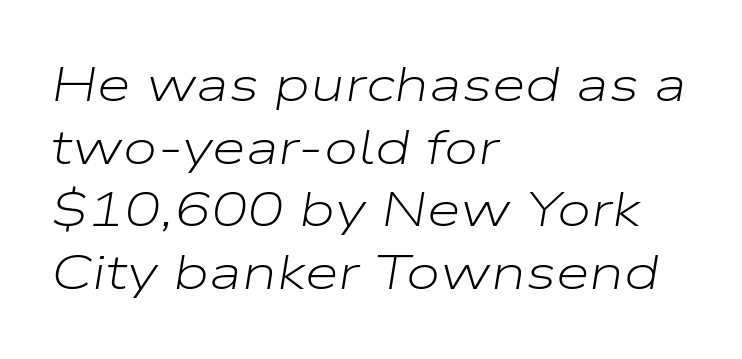
The image shows 49 px light, wide type, italic (leaning right); set left-aligned, normal line spacing (1.28x), normal letter spacing, not underlined; low stroke contrast and a medium x-height.
